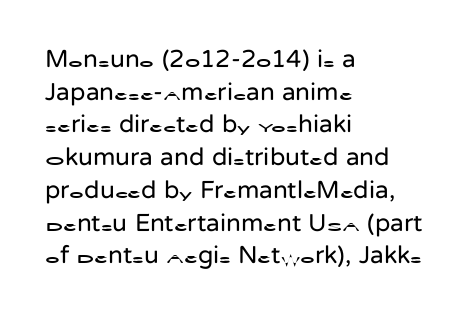
What's the leading like? Ordinary, nothing unusual. The passage shown has conventional tracking throughout. The typography opts for an upright posture over an oblique one. The passage is arranged the way most books set body copy — flush left.
